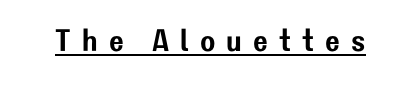
Q: Is the text italic (slanted)? A: No, it is upright.
Q: Is the typeface a serif or a sans-serif typeface? A: Sans-serif.
Q: Is the text underlined? A: Yes.
Q: Is the spacing between letters normal or unusually wide? A: Unusually wide.
Q: Width (condensed, normal, or wide)? A: Normal.
Q: Stroke contrast? A: Low.
Q: x-height? A: Medium.
Q: Monospaced? A: No.
